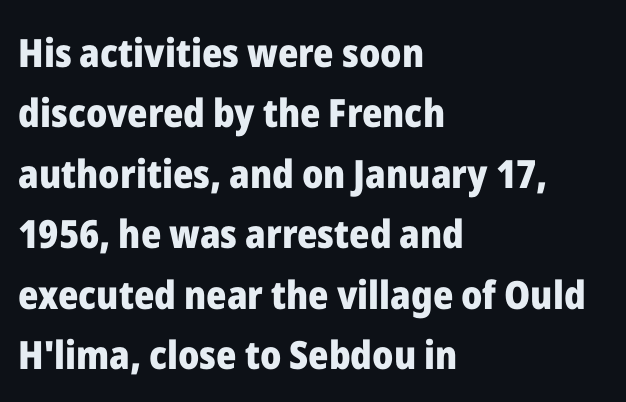
The image shows 39 px heavy sans-serif type, upright; set left-aligned, normal line spacing (1.55x), normal letter spacing, not underlined; low stroke contrast and a medium x-height.
